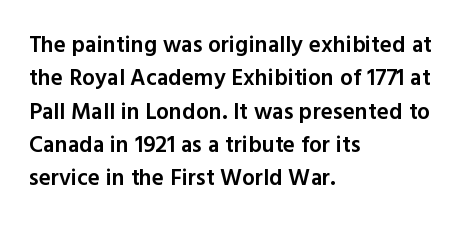
Q: Is the text bold? A: Semi-bold.
Q: Is the text italic (slanted)? A: No, it is upright.
Q: Is the text underlined? A: No.
Q: How is the paragraph aligned? A: Left-aligned.
Q: Is the spacing between letters normal or unusually wide? A: Normal.
Q: Is the spacing between lines tight, normal or loose? A: Normal.
